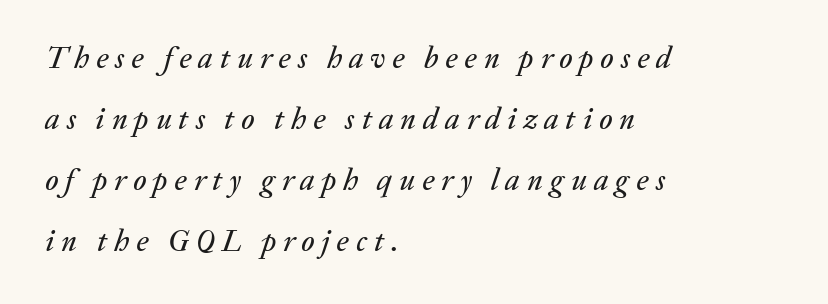
Each letter keeps its own natural width here, so spacing adapts to shape. Style check: oblique. The tracking jumps out immediately: characters are airy and widely separated. The passage shown stacks its lines with a broad gap. The text block is weighted toward the left margin, trailing off unevenly rightward. Just letters on the line, the space beneath them empty.
